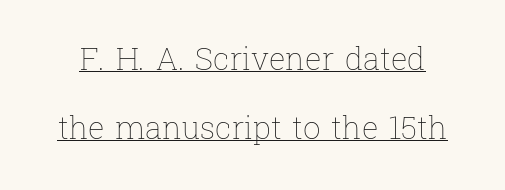
No heavy texture on the line: the type isn't bold. Note the varied advance widths — an 'i' is clearly narrower than an 'm'. Widely set lines give the paragraph a tall, airy silhouette. A continuous stroke trails under the words, as in a hyperlink.
